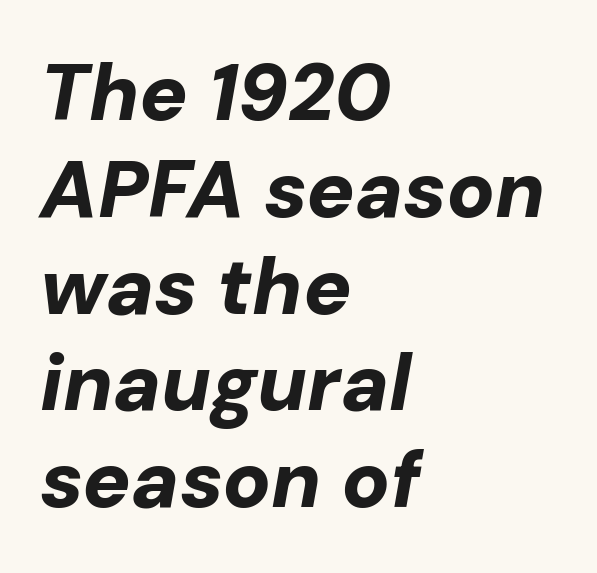
Tall strokes in this sample are angled rather than plumb. The letters are bold, with thick, heavy strokes. Proportional: the letters do not fall into vertical columns. The passage is arranged the way most books set body copy — flush left. The area under the type is left untouched.
